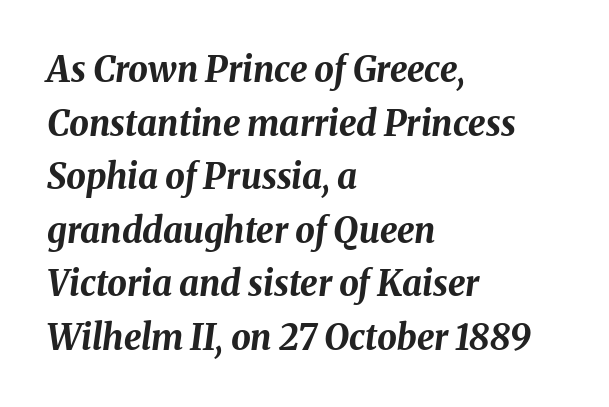
{"italic": "yes", "lean": "right", "slant_degrees": 8, "bold": "yes", "weight": "bold", "width": "normal", "stroke_contrast": "medium", "x_height": "medium", "monospaced": "no", "underline": "no", "align": "left", "line_spacing": "normal", "line_spacing_ratio": 1.53, "letter_spacing": "normal", "letter_spacing_em": 0.0, "glyph_px": 35}
